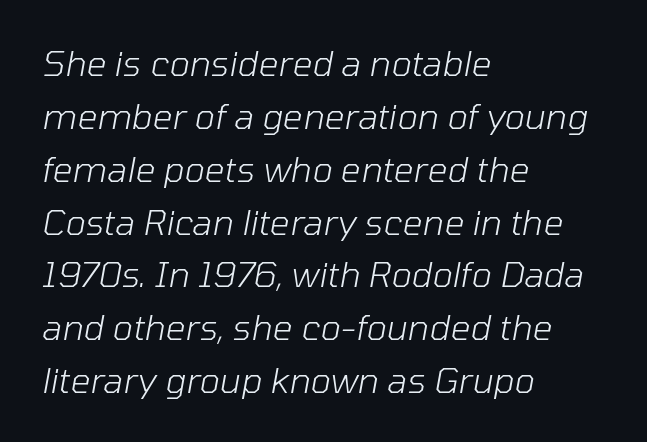
{"italic": "yes", "lean": "right", "slant_degrees": 10, "bold": "no", "weight": "light", "width": "normal", "stroke_contrast": "low", "x_height": "medium", "monospaced": "no", "underline": "no", "align": "left", "line_spacing": "normal", "line_spacing_ratio": 1.51, "letter_spacing": "normal", "letter_spacing_em": 0.0, "glyph_px": 35}
